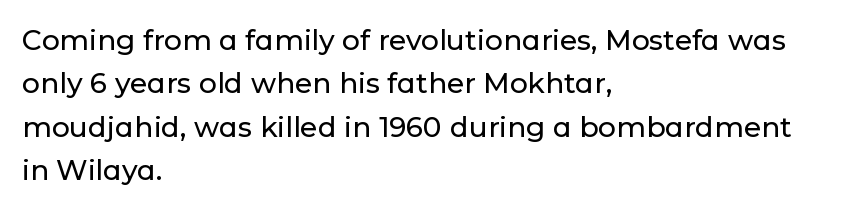
Q: Is the text italic (slanted)? A: No, it is upright.
Q: Is the typeface a serif or a sans-serif typeface? A: Sans-serif.
Q: Is the text underlined? A: No.
Q: How is the paragraph aligned? A: Left-aligned.
Q: Is the spacing between letters normal or unusually wide? A: Normal.
Q: Is the spacing between lines tight, normal or loose? A: Normal.
Q: Width (condensed, normal, or wide)? A: Normal.
Q: Stroke contrast? A: Low.
Q: x-height? A: Medium.
Q: Monospaced? A: No.
